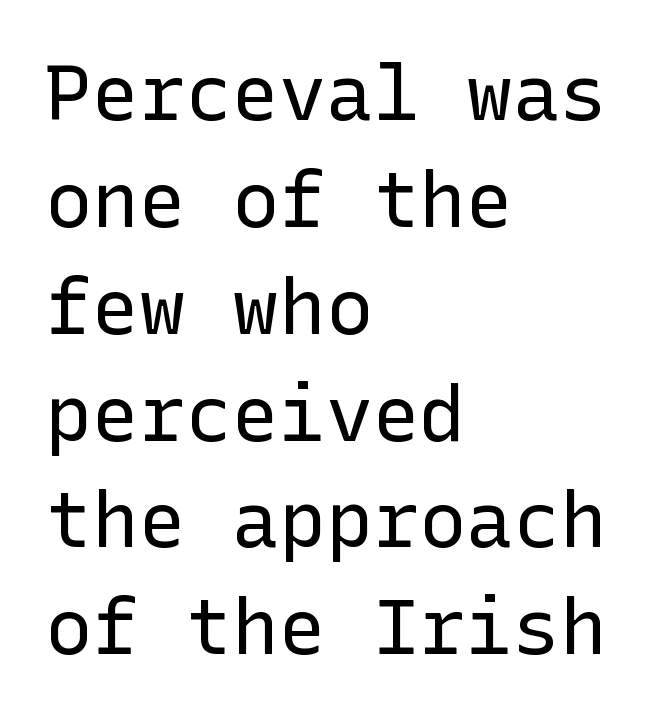
Horizontal bands of white between lines are of average thickness. Plain, unruled lines of type. In terms of letterspacing, this is plain default setting. One-word summary of the alignment: left.
